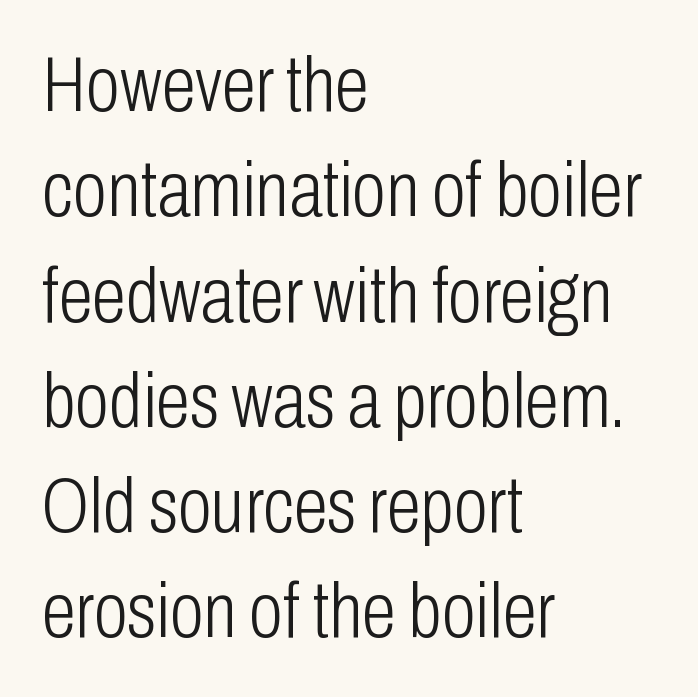
Q: Is the text bold? A: No.
Q: Is the text italic (slanted)? A: No, it is upright.
Q: Is the typeface a serif or a sans-serif typeface? A: Sans-serif.
Q: Is the text underlined? A: No.
Q: How is the paragraph aligned? A: Left-aligned.
Q: Is the spacing between letters normal or unusually wide? A: Normal.
Q: Is the spacing between lines tight, normal or loose? A: Normal.
Q: Width (condensed, normal, or wide)? A: Condensed.
Q: Stroke contrast? A: Low.
Q: x-height? A: Medium.
Q: Monospaced? A: No.
